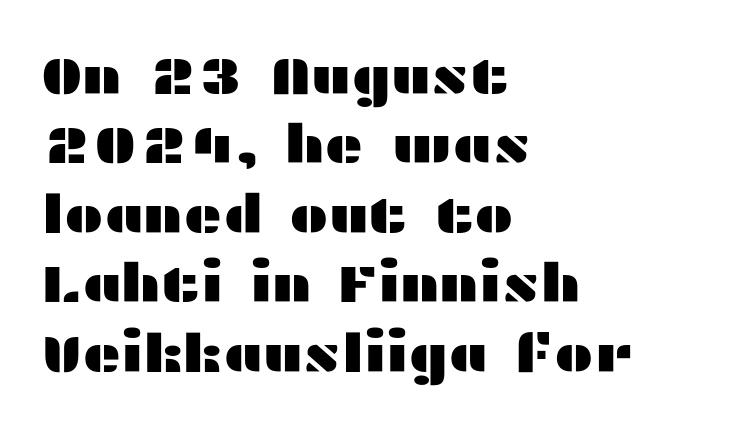
Each letter's strokes conclude bluntly, with no projecting serifs. Here the designer chose a conventional face with non-uniform glyph widths. Descender tails drop into unmarked territory. Horizontal alignment here is leftward, the default for most running prose. Whoever set this chose a conventional vertical rhythm.
